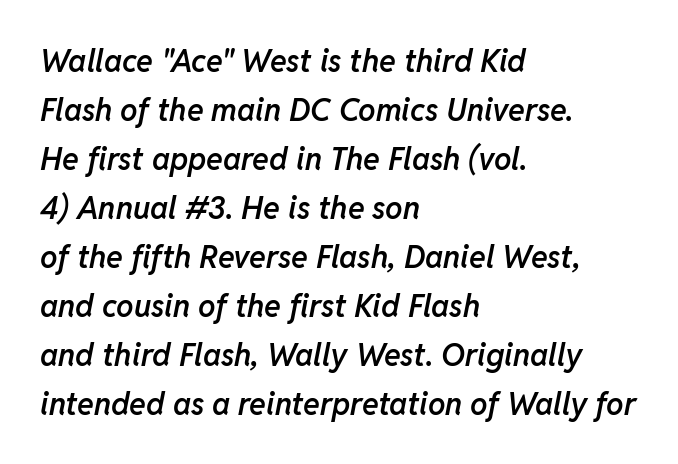
{"italic": "yes", "lean": "right", "slant_degrees": 11, "bold": "semi", "weight": "semibold", "width": "normal", "stroke_contrast": "low", "x_height": "medium", "monospaced": "no", "underline": "no", "align": "left", "line_spacing": "normal", "line_spacing_ratio": 1.58, "letter_spacing": "normal", "letter_spacing_em": 0.0, "glyph_px": 31}
